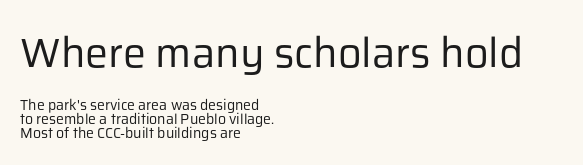
The image shows 41 px regular-weight sans-serif type, upright; set left-aligned, tight line spacing (1.0x), normal letter spacing, not underlined; the first (top) block is 2.93x larger; low stroke contrast and a medium x-height.
